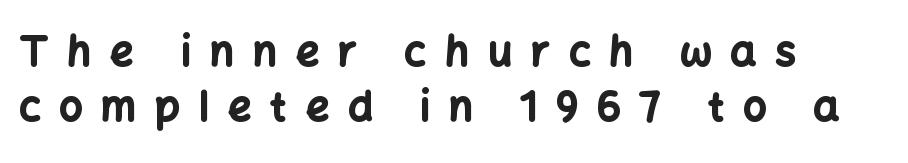
What's the leading like? Ordinary, nothing unusual. Looks like regular typesetting: each glyph gets only the width it needs. The font family rendered here belongs to the sans-serif group. These lines stack with their left ends in a neat column. The sample has been set heavy, in full bold. The foot of each line stays bare and open.
